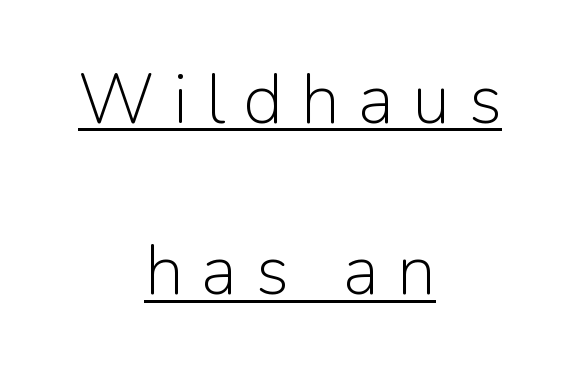
{"serif": "no", "italic": "no", "bold": "no", "weight": "light", "width": "normal", "stroke_contrast": "low", "x_height": "medium", "monospaced": "no", "underline": "yes", "align": "center", "line_spacing": "loose", "line_spacing_ratio": 2.45, "letter_spacing": "wide", "letter_spacing_em": 0.26, "glyph_px": 70}
